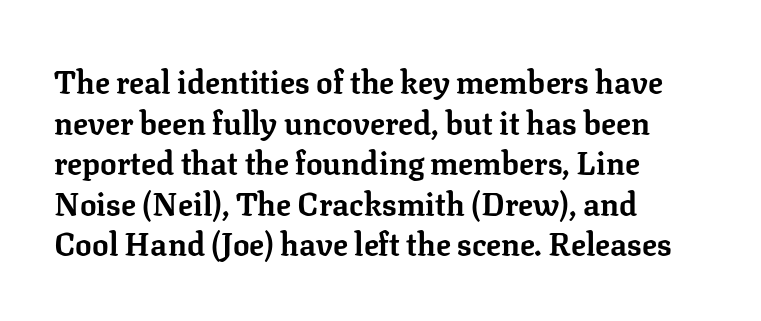
{"serif": "yes", "italic": "no", "bold": "yes", "weight": "bold", "width": "normal", "stroke_contrast": "low", "x_height": "medium", "monospaced": "no", "underline": "no", "align": "left", "line_spacing": "normal", "line_spacing_ratio": 1.31, "letter_spacing": "normal", "letter_spacing_em": 0.0, "glyph_px": 31}
